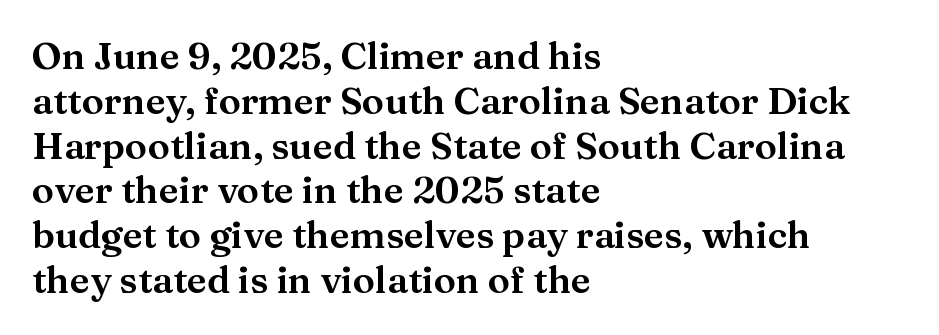
The image shows 37 px wide serif type, upright; set left-aligned, line spacing 1.21x, normal letter spacing, not underlined; medium stroke contrast and a medium x-height.
